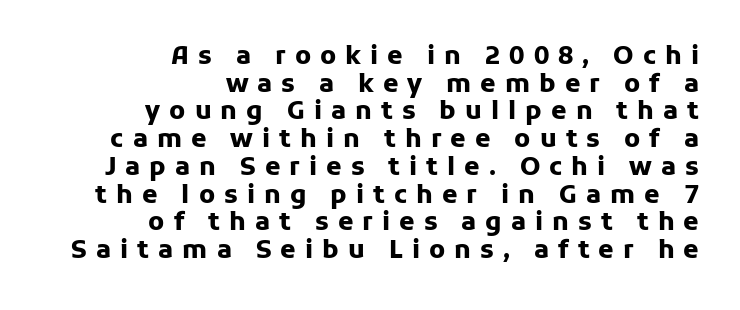
The image shows 25 px bold type, upright; set right-aligned, tight line spacing (1.11x), unusually wide letter spacing (+0.36 em), not underlined.
